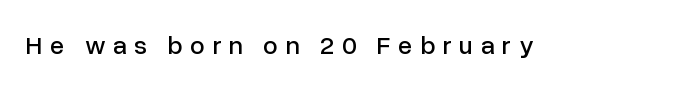
No word sits above an underline. This sample uses an upright cut, with every glyph sitting square on the baseline. A typesetter would call this heavily tracked-out type.
